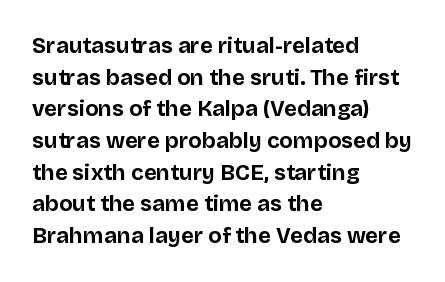
{"italic": "no", "bold": "yes", "underline": "no", "align": "left", "line_spacing": "normal", "line_spacing_ratio": 1.44, "letter_spacing": "normal", "letter_spacing_em": 0.0, "glyph_px": 22}
